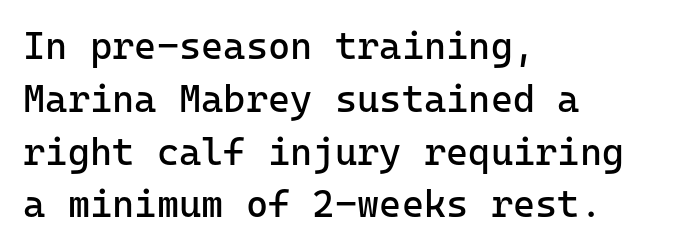
The image shows 38 px regular-weight sans-serif type, upright, monospaced; set left-aligned, normal line spacing (1.39x), normal letter spacing, not underlined; low stroke contrast and a medium x-height.
